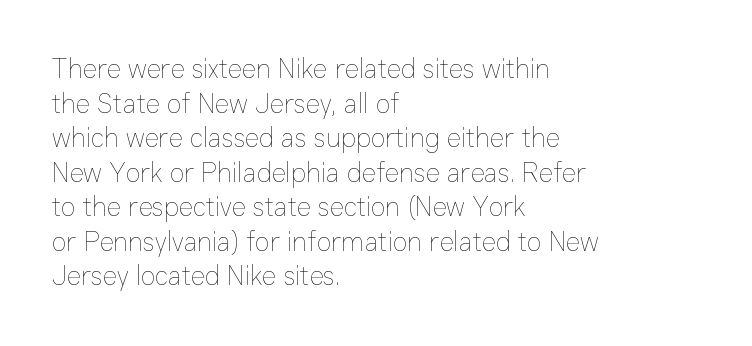
Q: Is the text bold? A: No.
Q: Is the text italic (slanted)? A: No, it is upright.
Q: Is the text underlined? A: No.
Q: How is the paragraph aligned? A: Left-aligned.
Q: Is the spacing between letters normal or unusually wide? A: Normal.
Q: Is the spacing between lines tight, normal or loose? A: Normal.
